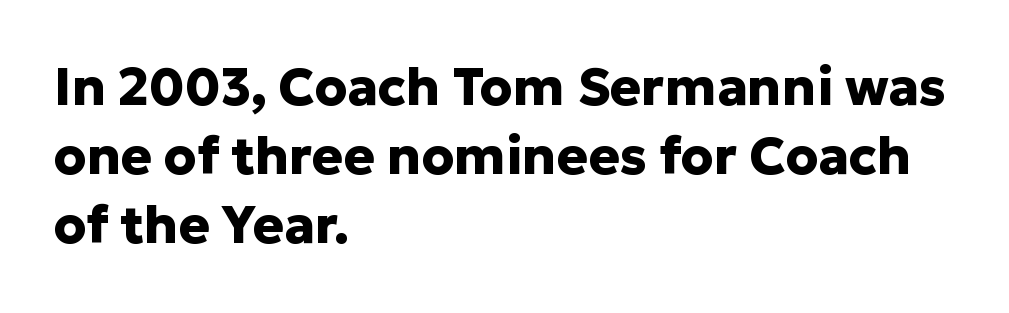
Q: Is the text bold? A: Yes.
Q: Is the text italic (slanted)? A: No, it is upright.
Q: Is the typeface a serif or a sans-serif typeface? A: Sans-serif.
Q: Is the text underlined? A: No.
Q: How is the paragraph aligned? A: Left-aligned.
Q: Is the spacing between letters normal or unusually wide? A: Normal.
Q: Is the spacing between lines tight, normal or loose? A: Normal.
Q: Width (condensed, normal, or wide)? A: Normal.
Q: Stroke contrast? A: Low.
Q: x-height? A: Medium.
Q: Monospaced? A: No.
